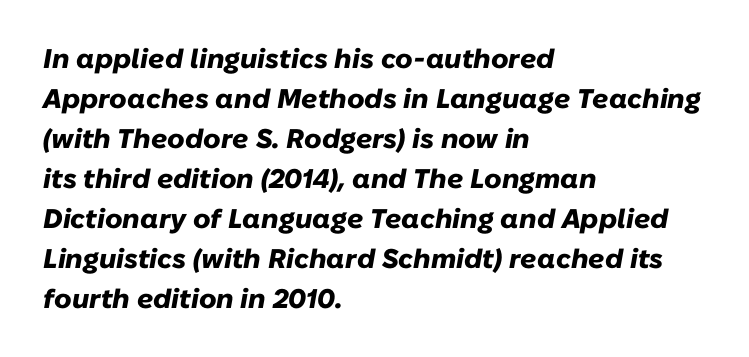
{"italic": "yes", "lean": "right", "slant_degrees": 10, "bold": "yes", "underline": "no", "align": "left", "line_spacing": "normal", "line_spacing_ratio": 1.48, "letter_spacing": "normal", "letter_spacing_em": 0.0, "glyph_px": 27}
